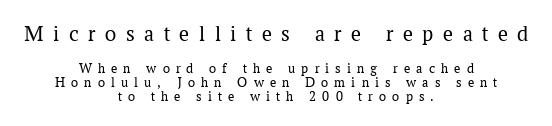
The image shows 22 px text type, upright; set centered, tight line spacing (0.98x), unusually wide letter spacing (+0.44 em), not underlined; the first (top) block is 1.57x larger.
